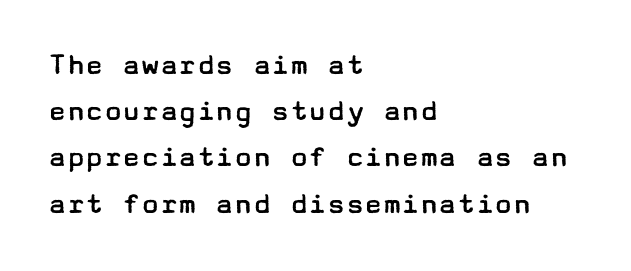
Baseline-to-baseline distance is the conventional proportion of letter height. These lines stack with their left ends in a neat column. Unbolded letterforms with no extra heft. The font's upright variant was chosen for this text.
